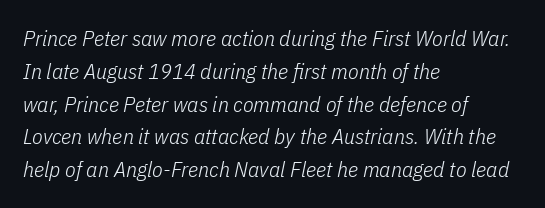
The image shows 22 px text type, italic (leaning right); set left-aligned, normal line spacing (1.49x), normal letter spacing, not underlined.
